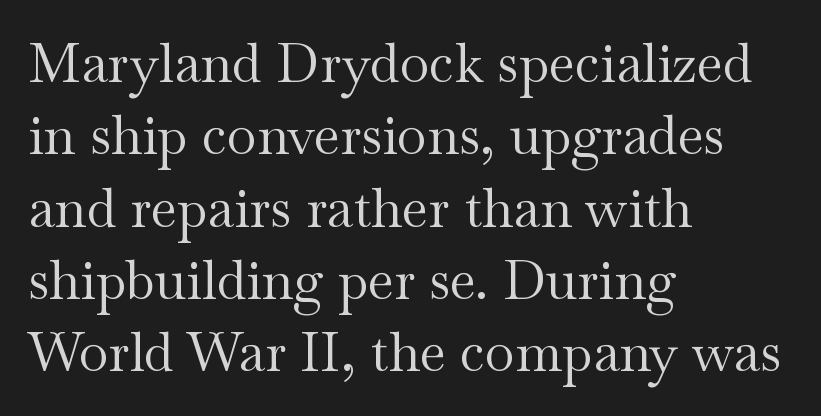
Weight: in the light-to-regular range. Rendered with straight, roman letterforms. Which margin do the lines hug? The left one — the right edge is uneven. This block has exactly the height ordinary leading produces. Lines of text with bare space underneath.
